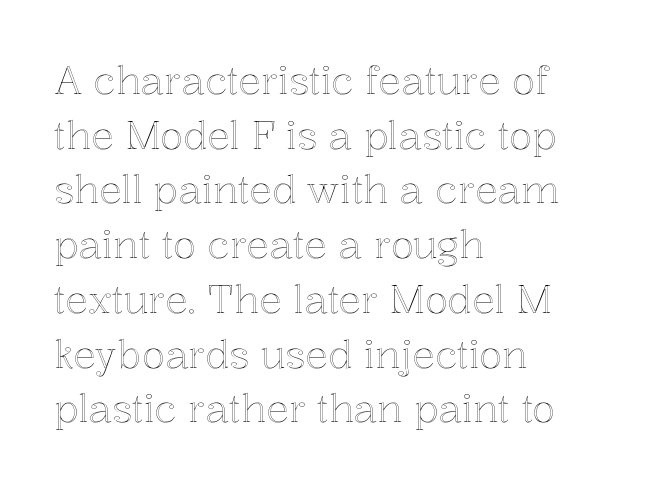
Q: Is the text italic (slanted)? A: No, it is upright.
Q: Is the text underlined? A: No.
Q: How is the paragraph aligned? A: Left-aligned.
Q: Is the spacing between letters normal or unusually wide? A: Normal.
Q: Is the spacing between lines tight, normal or loose? A: Normal.
Q: Width (condensed, normal, or wide)? A: Normal.
Q: x-height? A: Medium.
Q: Monospaced? A: No.
